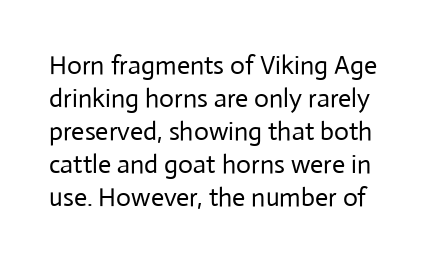
Heaviness? Minimal to ordinary, like unemphasized prose. Letters rest on an invisible, unmarked baseline. The letters sit at their default tracking, neither squeezed nor spread. Posture: straight, roman, zero tilt. A typesetter would call this leading conventional body-copy spacing.
